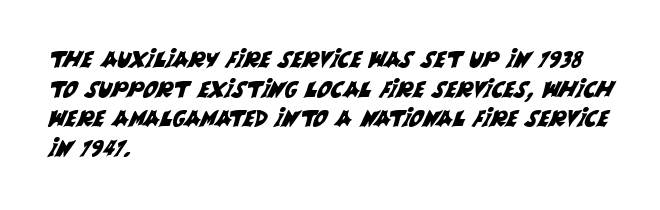
{"underline": "no", "align": "left", "line_spacing": "normal", "line_spacing_ratio": 1.35, "letter_spacing": "normal", "letter_spacing_em": 0.0, "glyph_px": 22}
